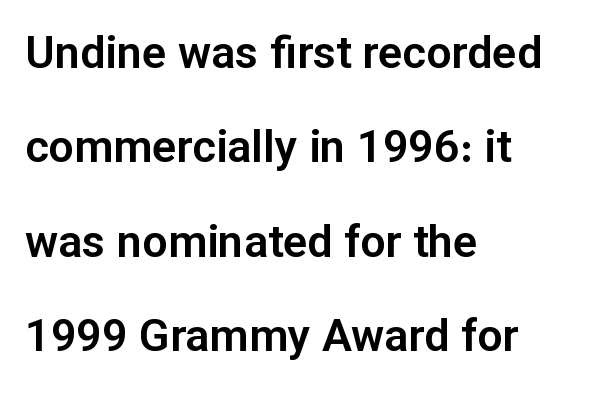
{"serif": "no", "italic": "no", "width": "normal", "stroke_contrast": "low", "x_height": "medium", "monospaced": "no", "underline": "no", "align": "left", "line_spacing": "loose", "line_spacing_ratio": 2.1, "letter_spacing": "normal", "letter_spacing_em": 0.0, "glyph_px": 45}
